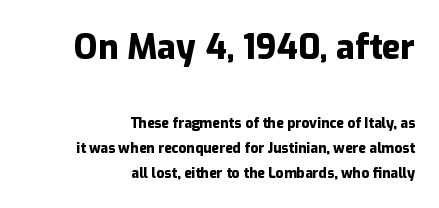
{"serif": "no", "italic": "no", "bold": "yes", "weight": "heavy", "width": "normal", "stroke_contrast": "low", "x_height": "medium", "monospaced": "no", "underline": "no", "align": "right", "line_spacing_ratio": 1.81, "letter_spacing": "normal", "letter_spacing_em": 0.0, "larger_block": "first", "size_ratio": 2.43, "glyph_px": 34}
